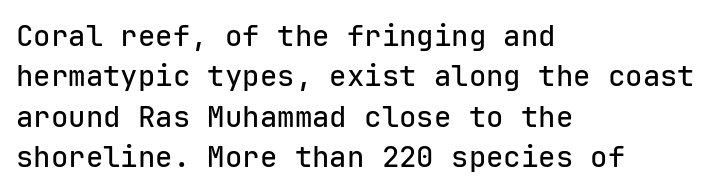
The image shows 29 px sans-serif type, upright, monospaced; set left-aligned, normal line spacing (1.39x), normal letter spacing, not underlined; low stroke contrast and a medium x-height.
